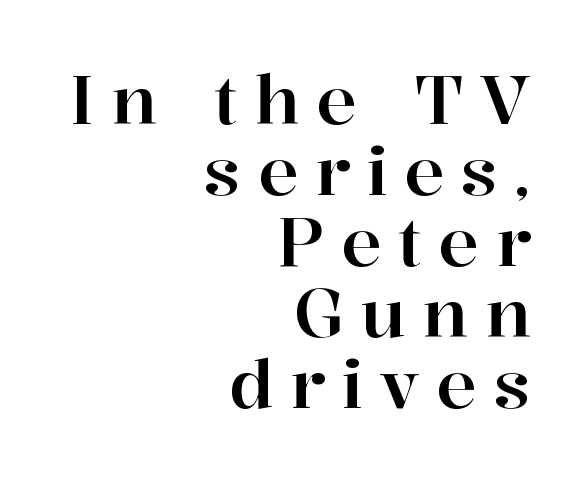
The image shows 67 px serif type, upright; set right-aligned, tight line spacing (1.06x), unusually wide letter spacing (+0.25 em), not underlined; high stroke contrast and a medium x-height.
